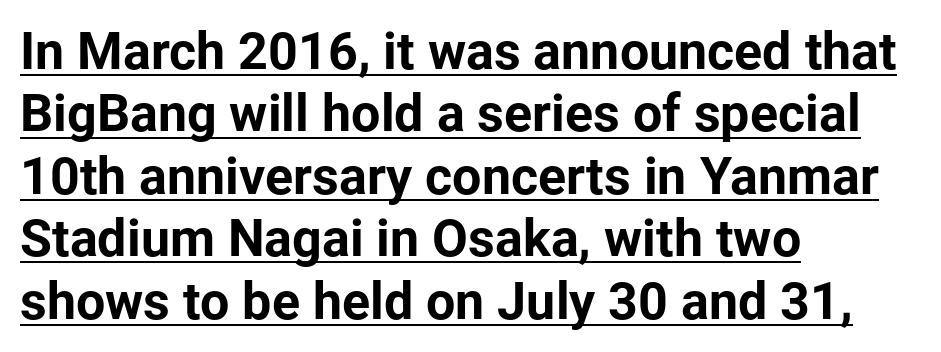
The image shows 52 px bold sans-serif type, upright; set left-aligned, line spacing 1.2x, normal letter spacing, underlined; low stroke contrast and a medium x-height.
